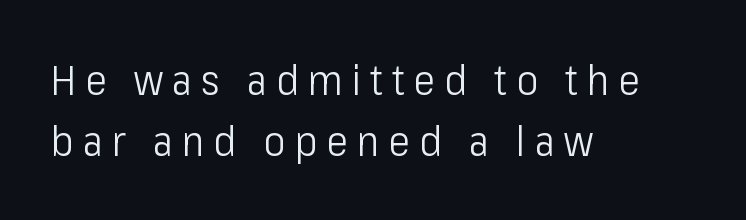
Layout note: lines flush left. Posture: upright roman. The characters display no serif detailing; their extremities are plain. Glance below the letters and you will spot only blank space.
